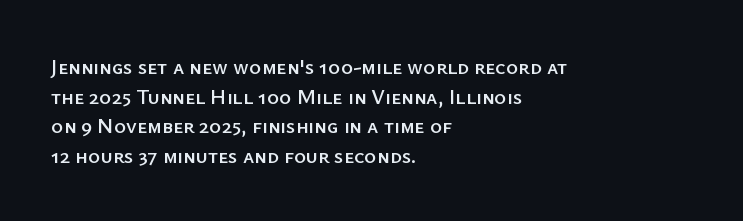
The image shows 21 px text type, upright; set left-aligned, normal line spacing (1.41x), normal letter spacing, not underlined.
